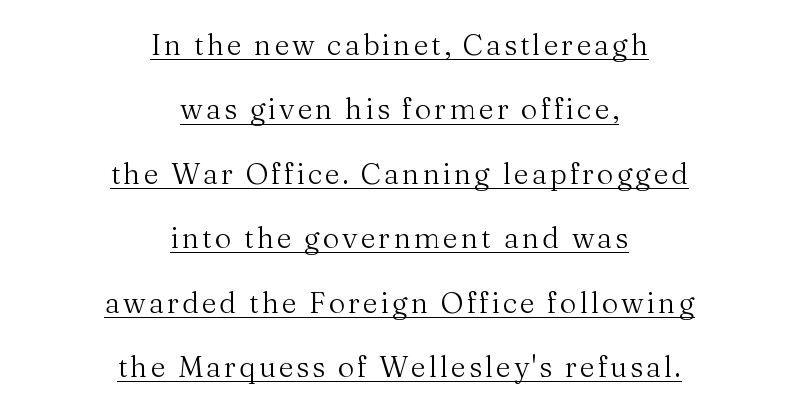
The image shows 29 px regular-weight serif type, upright; set centered, loose line spacing (2.22x), underlined; medium stroke contrast and a medium x-height.
